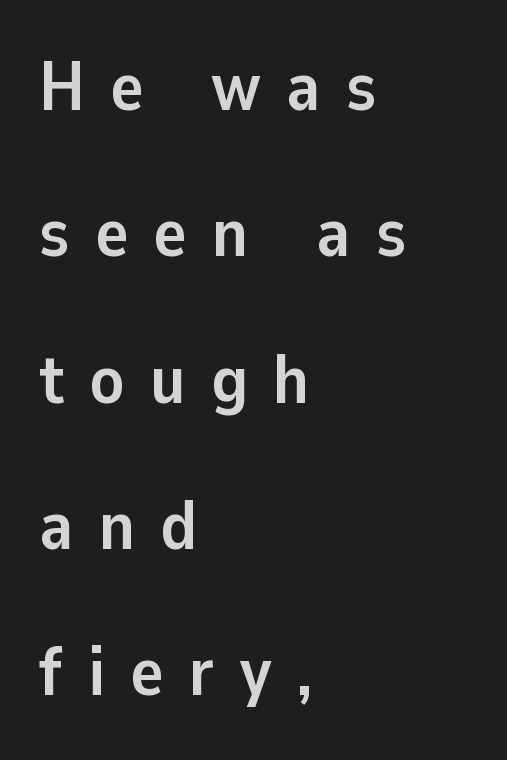
Q: Is the text bold? A: Yes.
Q: Is the text italic (slanted)? A: No, it is upright.
Q: Is the typeface a serif or a sans-serif typeface? A: Sans-serif.
Q: Is the text underlined? A: No.
Q: How is the paragraph aligned? A: Left-aligned.
Q: Is the spacing between letters normal or unusually wide? A: Unusually wide.
Q: Is the spacing between lines tight, normal or loose? A: Loose.
Q: Width (condensed, normal, or wide)? A: Normal.
Q: Stroke contrast? A: Low.
Q: x-height? A: Medium.
Q: Monospaced? A: No.
